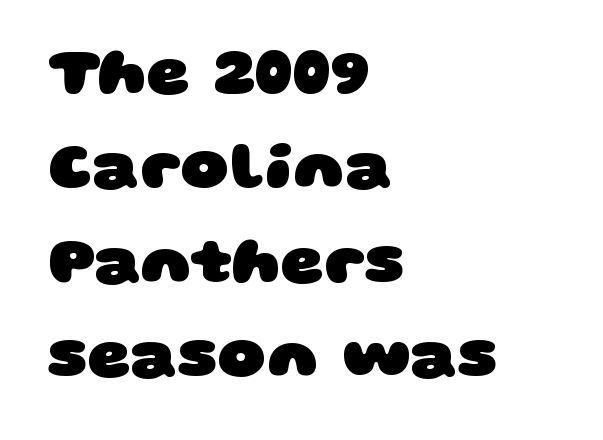
The image shows 67 px heavy, wide sans-serif type; set left-aligned, normal line spacing (1.41x), normal letter spacing, not underlined; low stroke contrast and a large x-height.
